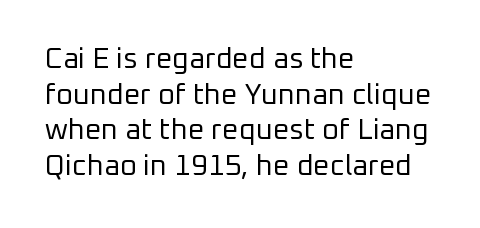
Think of a printed novel: that variable character pitch is what you see here. Compared with typical body copy, the letter spacing here is the same. Every row of glyphs begins at an identical x-position on the left. Check where the strokes stop: nothing finishes them off — pure sans. Vertical strokes here are truly vertical. Stems and bowls with no extra thickness — not bold.
